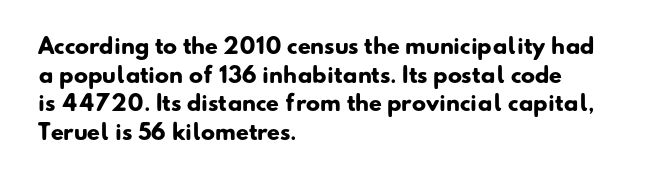
Words float on clear page, feet unadorned. Typesetter's note: full bold, strokes at maximum text heaviness. In terms of letterspacing, this is plain default setting. Every row of glyphs begins at an identical x-position on the left.
